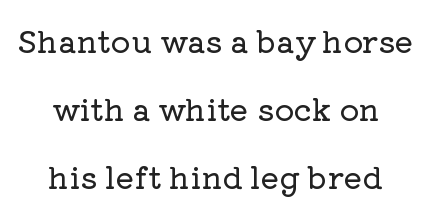
Q: Is the text italic (slanted)? A: No, it is upright.
Q: Is the typeface a serif or a sans-serif typeface? A: Serif.
Q: Is the text underlined? A: No.
Q: How is the paragraph aligned? A: Centered.
Q: Is the spacing between letters normal or unusually wide? A: Normal.
Q: Is the spacing between lines tight, normal or loose? A: Loose.
Q: Width (condensed, normal, or wide)? A: Normal.
Q: Stroke contrast? A: Low.
Q: x-height? A: Medium.
Q: Monospaced? A: No.
